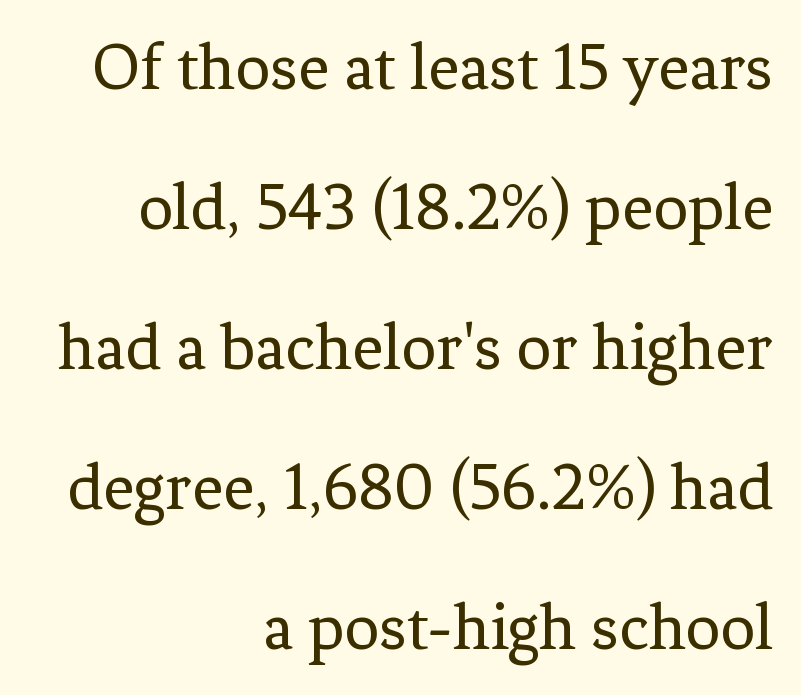
Q: Is the text bold? A: No.
Q: Is the text italic (slanted)? A: No, it is upright.
Q: Is the typeface a serif or a sans-serif typeface? A: Serif.
Q: Is the text underlined? A: No.
Q: How is the paragraph aligned? A: Right-aligned.
Q: Is the spacing between letters normal or unusually wide? A: Normal.
Q: Is the spacing between lines tight, normal or loose? A: Loose.
Q: Width (condensed, normal, or wide)? A: Normal.
Q: Stroke contrast? A: Low.
Q: x-height? A: Medium.
Q: Monospaced? A: No.
